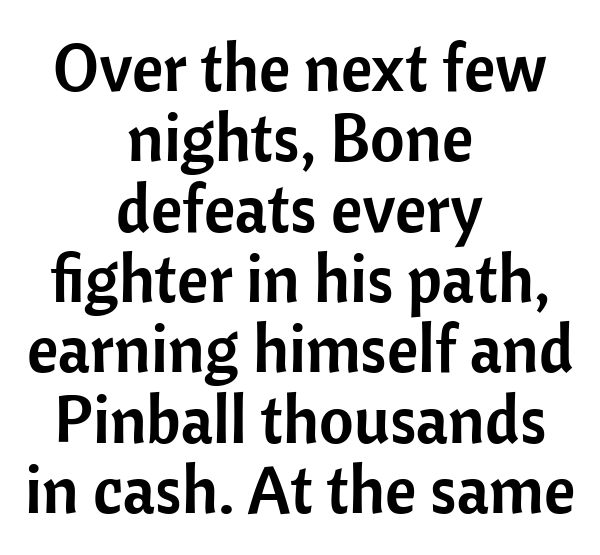
The image shows 67 px sans-serif type, upright; set centered, tight line spacing (1.05x), normal letter spacing, not underlined; low stroke contrast and a medium x-height.
